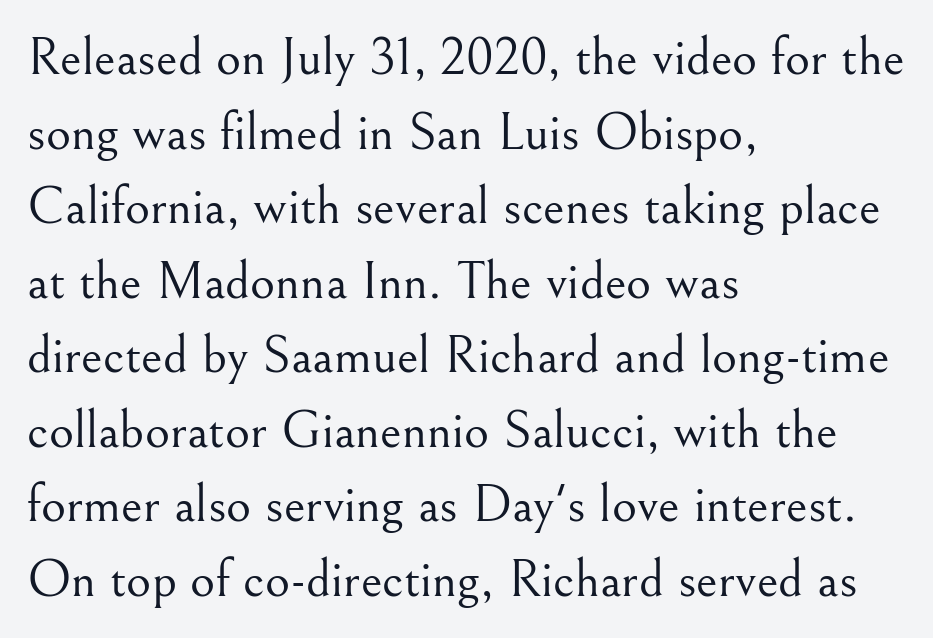
{"serif": "yes", "italic": "no", "bold": "no", "weight": "light", "width": "normal", "stroke_contrast": "medium", "x_height": "small", "monospaced": "no", "underline": "no", "align": "left", "line_spacing": "normal", "line_spacing_ratio": 1.38, "letter_spacing": "normal", "letter_spacing_em": 0.0, "glyph_px": 54}
